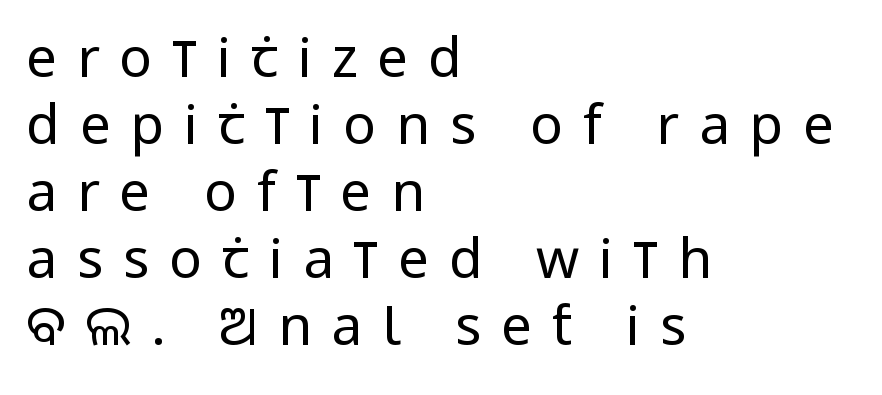
Q: Is the text bold? A: No.
Q: Is the text italic (slanted)? A: No, it is upright.
Q: Is the typeface a serif or a sans-serif typeface? A: Sans-serif.
Q: Is the text underlined? A: No.
Q: How is the paragraph aligned? A: Left-aligned.
Q: Is the spacing between letters normal or unusually wide? A: Unusually wide.
Q: Width (condensed, normal, or wide)? A: Condensed.
Q: Stroke contrast? A: Low.
Q: x-height? A: Large.
Q: Monospaced? A: No.
